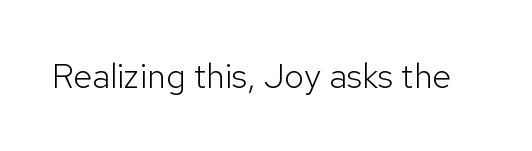
A typesetter would label this face a sans. A roman cut, with each character standing at attention. Type without underlining. Proportional: the letters do not fall into vertical columns. The characters are drawn with everyday or finer stroke widths.
